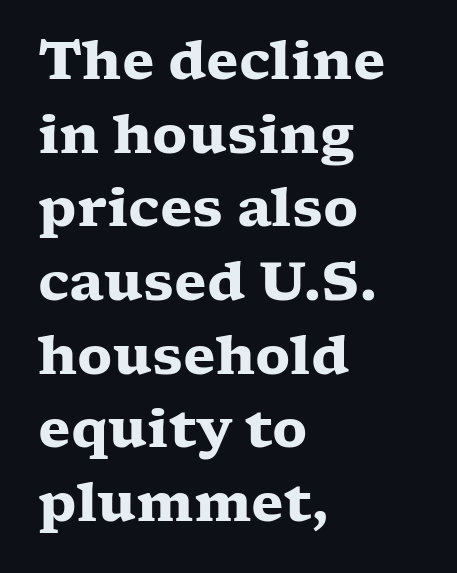
The image shows 53 px heavy, wide serif type, upright; set left-aligned, normal line spacing (1.39x), normal letter spacing, not underlined; low stroke contrast and a medium x-height.
